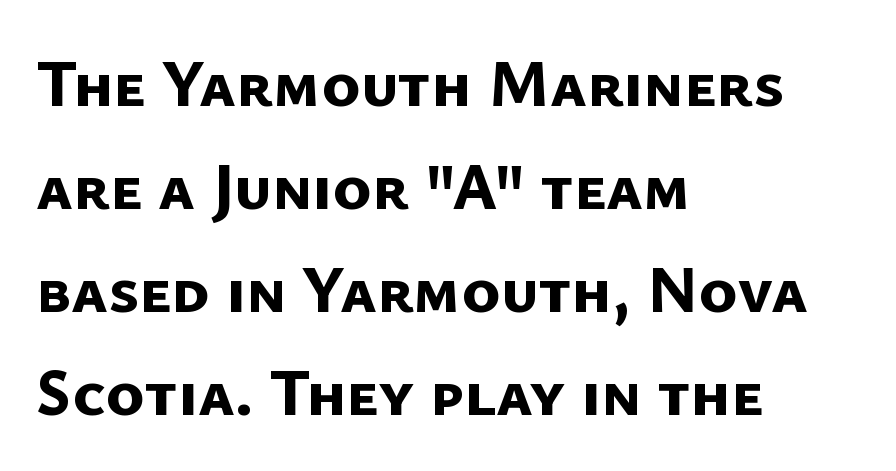
{"serif": "no", "bold": "yes", "weight": "bold", "width": "normal", "stroke_contrast": "low", "x_height": "medium", "monospaced": "no", "underline": "no", "align": "left", "line_spacing": "normal", "line_spacing_ratio": 1.56, "letter_spacing": "normal", "letter_spacing_em": 0.0, "glyph_px": 66}
